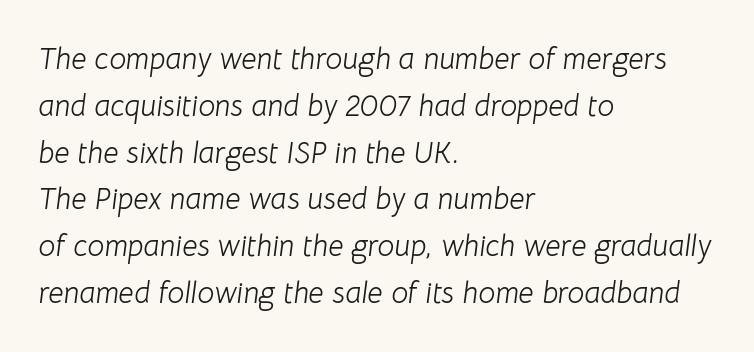
{"italic": "yes", "lean": "right", "slant_degrees": 8, "bold": "no", "weight": "light", "width": "normal", "stroke_contrast": "low", "x_height": "medium", "monospaced": "no", "underline": "no", "align": "left", "line_spacing": "normal", "line_spacing_ratio": 1.56, "letter_spacing": "normal", "letter_spacing_em": 0.0, "glyph_px": 30}
